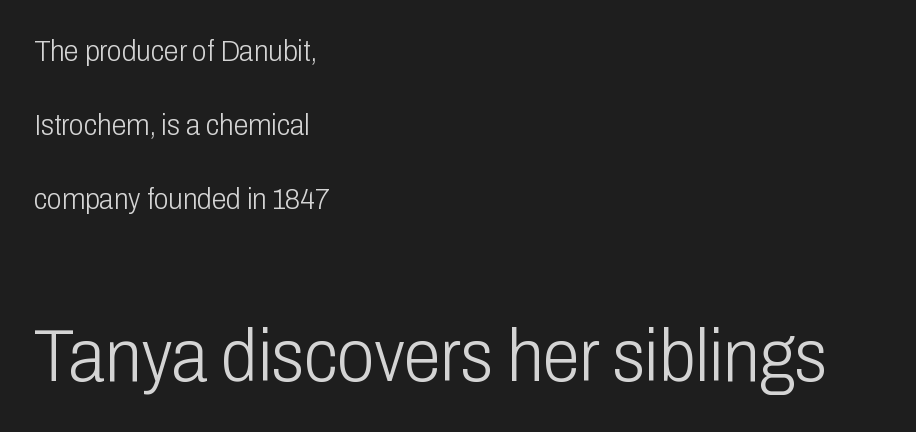
Q: Is the text bold? A: No.
Q: Is the text italic (slanted)? A: No, it is upright.
Q: Is the typeface a serif or a sans-serif typeface? A: Sans-serif.
Q: Is the text underlined? A: No.
Q: How is the paragraph aligned? A: Left-aligned.
Q: Is the spacing between letters normal or unusually wide? A: Normal.
Q: Is the spacing between lines tight, normal or loose? A: Loose.
Q: Which block of text is set in a larger size, the first (top) or the second (bottom)? A: The second (bottom) one.
Q: Width (condensed, normal, or wide)? A: Condensed.
Q: Stroke contrast? A: Low.
Q: x-height? A: Medium.
Q: Monospaced? A: No.
